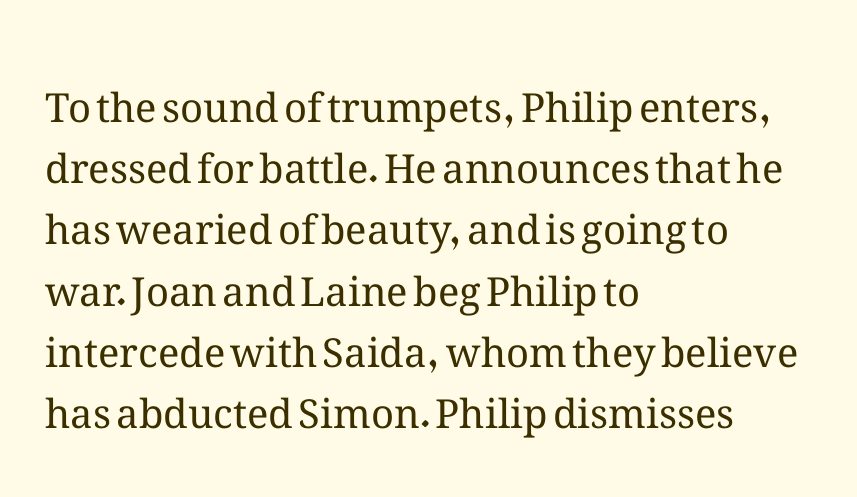
{"italic": "no", "bold": "no", "weight": "regular", "width": "normal", "stroke_contrast": "medium", "x_height": "medium", "monospaced": "no", "underline": "no", "align": "left", "line_spacing": "normal", "line_spacing_ratio": 1.53, "letter_spacing": "normal", "letter_spacing_em": 0.0, "glyph_px": 40}
